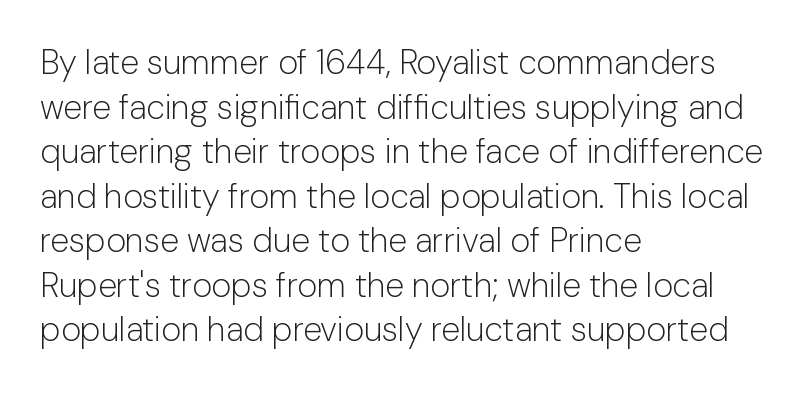
Q: Is the text bold? A: No.
Q: Is the text italic (slanted)? A: No, it is upright.
Q: Is the typeface a serif or a sans-serif typeface? A: Sans-serif.
Q: Is the text underlined? A: No.
Q: How is the paragraph aligned? A: Left-aligned.
Q: Is the spacing between letters normal or unusually wide? A: Normal.
Q: Is the spacing between lines tight, normal or loose? A: Normal.
Q: Width (condensed, normal, or wide)? A: Normal.
Q: Stroke contrast? A: Low.
Q: x-height? A: Medium.
Q: Monospaced? A: No.
